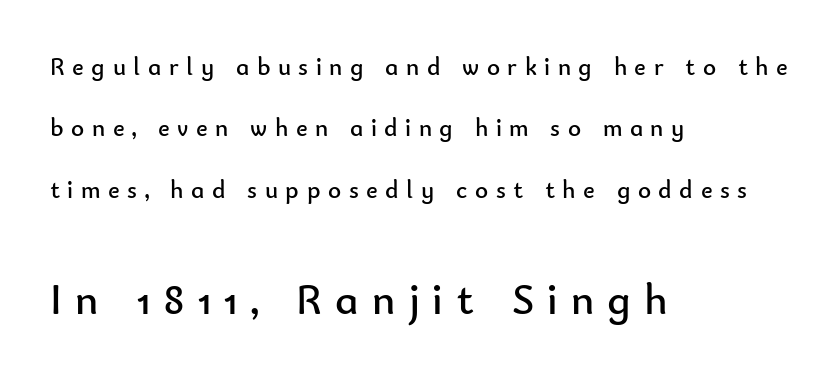
Q: Is the text bold? A: No.
Q: Is the text italic (slanted)? A: No, it is upright.
Q: Is the typeface a serif or a sans-serif typeface? A: Sans-serif.
Q: Is the text underlined? A: No.
Q: How is the paragraph aligned? A: Left-aligned.
Q: Is the spacing between letters normal or unusually wide? A: Unusually wide.
Q: Is the spacing between lines tight, normal or loose? A: Loose.
Q: Which block of text is set in a larger size, the first (top) or the second (bottom)? A: The second (bottom) one.
Q: Width (condensed, normal, or wide)? A: Normal.
Q: Stroke contrast? A: Low.
Q: x-height? A: Small.
Q: Monospaced? A: No.
